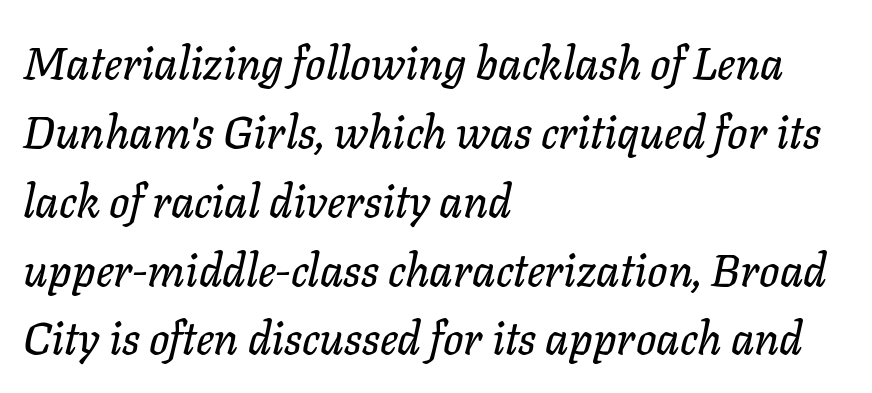
Q: Is the text italic (slanted)? A: Yes, it leans right by about 11 degrees.
Q: Is the text underlined? A: No.
Q: How is the paragraph aligned? A: Left-aligned.
Q: Is the spacing between letters normal or unusually wide? A: Normal.
Q: Is the spacing between lines tight, normal or loose? A: Normal.
Q: Width (condensed, normal, or wide)? A: Normal.
Q: Stroke contrast? A: Low.
Q: x-height? A: Medium.
Q: Monospaced? A: No.
